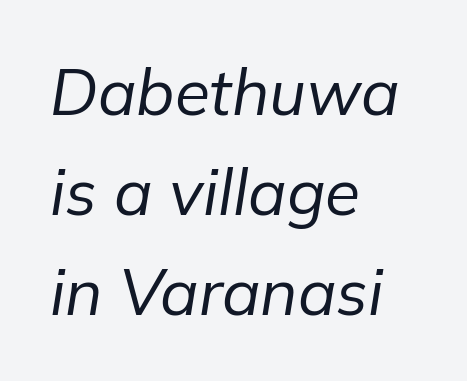
Beneath every word, the page is bare. You could call the tracking neutral — neither tight nor loose. Spacing verdict: proportional, widths tailored to each character. Vertical stems look standard width or narrower in stroke.
